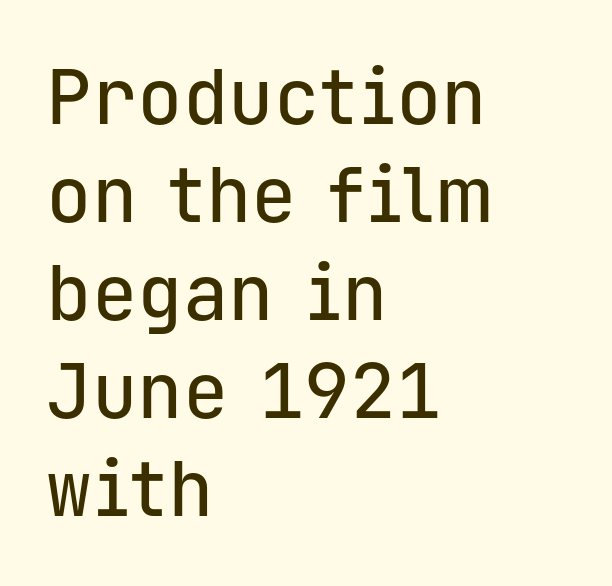
The image shows 76 px sans-serif type, upright, monospaced; set left-aligned, normal line spacing (1.29x), normal letter spacing, not underlined; low stroke contrast and a medium x-height.
